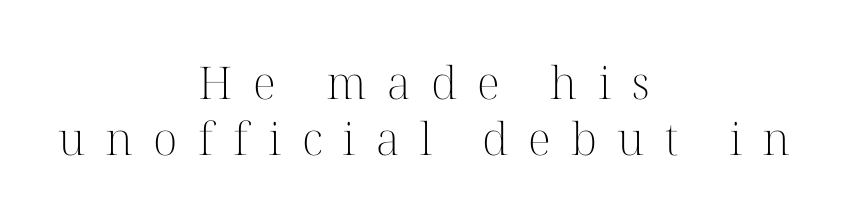
Q: Is the text bold? A: No.
Q: Is the text italic (slanted)? A: No, it is upright.
Q: Is the typeface a serif or a sans-serif typeface? A: Serif.
Q: Is the text underlined? A: No.
Q: How is the paragraph aligned? A: Centered.
Q: Is the spacing between letters normal or unusually wide? A: Unusually wide.
Q: Is the spacing between lines tight, normal or loose? A: Normal.
Q: Width (condensed, normal, or wide)? A: Normal.
Q: Stroke contrast? A: High.
Q: x-height? A: Medium.
Q: Monospaced? A: No.
